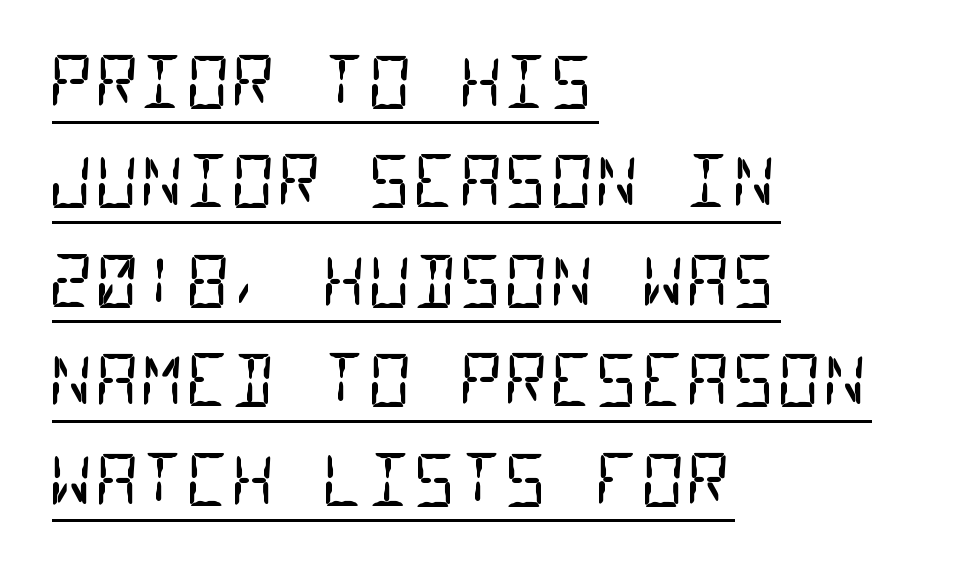
Q: Is the text bold? A: No.
Q: Is the typeface a serif or a sans-serif typeface? A: Sans-serif.
Q: Is the text underlined? A: Yes.
Q: How is the paragraph aligned? A: Left-aligned.
Q: Is the spacing between letters normal or unusually wide? A: Normal.
Q: Is the spacing between lines tight, normal or loose? A: Normal.
Q: Width (condensed, normal, or wide)? A: Condensed.
Q: Stroke contrast? A: Low.
Q: x-height? A: Large.
Q: Monospaced? A: Yes.
